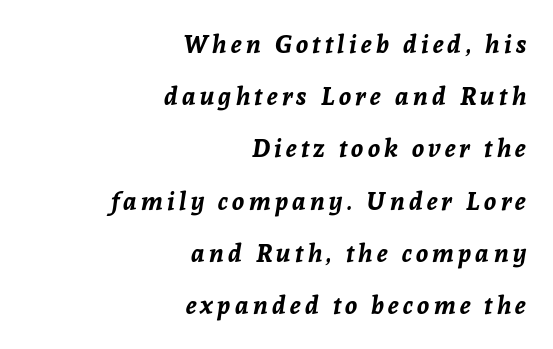
Q: Is the text bold? A: Yes.
Q: Is the text italic (slanted)? A: Yes, it leans right by about 8 degrees.
Q: Is the text underlined? A: No.
Q: How is the paragraph aligned? A: Right-aligned.
Q: Is the spacing between lines tight, normal or loose? A: Loose.
